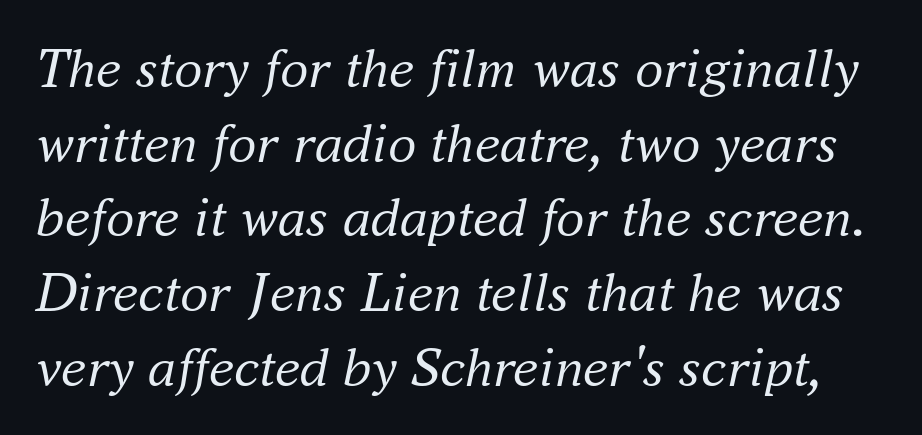
Letters have the restrained weight of plain body copy at most. Each new line begins a customary step beneath the previous one. Anything drawn beneath the words? Only blank space. Do the characters align in a grid? No, the font is proportional.
